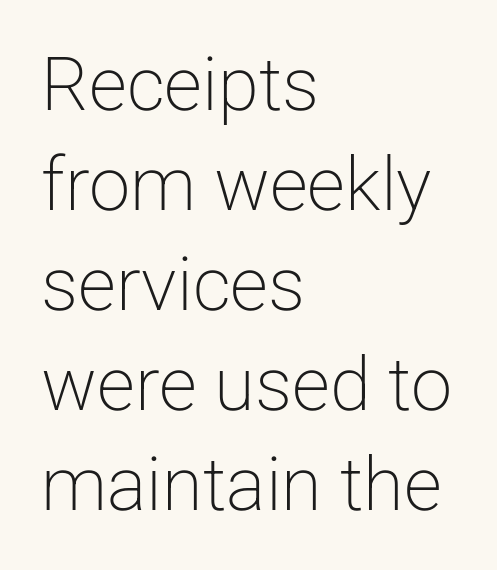
Q: Is the text bold? A: No.
Q: Is the text italic (slanted)? A: No, it is upright.
Q: Is the typeface a serif or a sans-serif typeface? A: Sans-serif.
Q: Is the text underlined? A: No.
Q: How is the paragraph aligned? A: Left-aligned.
Q: Is the spacing between letters normal or unusually wide? A: Normal.
Q: Is the spacing between lines tight, normal or loose? A: Normal.
Q: Width (condensed, normal, or wide)? A: Normal.
Q: Stroke contrast? A: Low.
Q: x-height? A: Medium.
Q: Monospaced? A: No.
